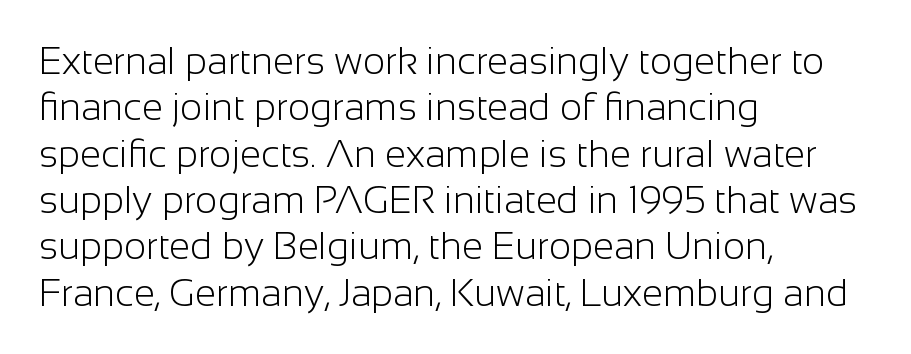
Q: Is the text bold? A: No.
Q: Is the text italic (slanted)? A: No, it is upright.
Q: Is the typeface a serif or a sans-serif typeface? A: Sans-serif.
Q: Is the text underlined? A: No.
Q: How is the paragraph aligned? A: Left-aligned.
Q: Is the spacing between letters normal or unusually wide? A: Normal.
Q: Width (condensed, normal, or wide)? A: Normal.
Q: Stroke contrast? A: Low.
Q: x-height? A: Medium.
Q: Monospaced? A: No.
